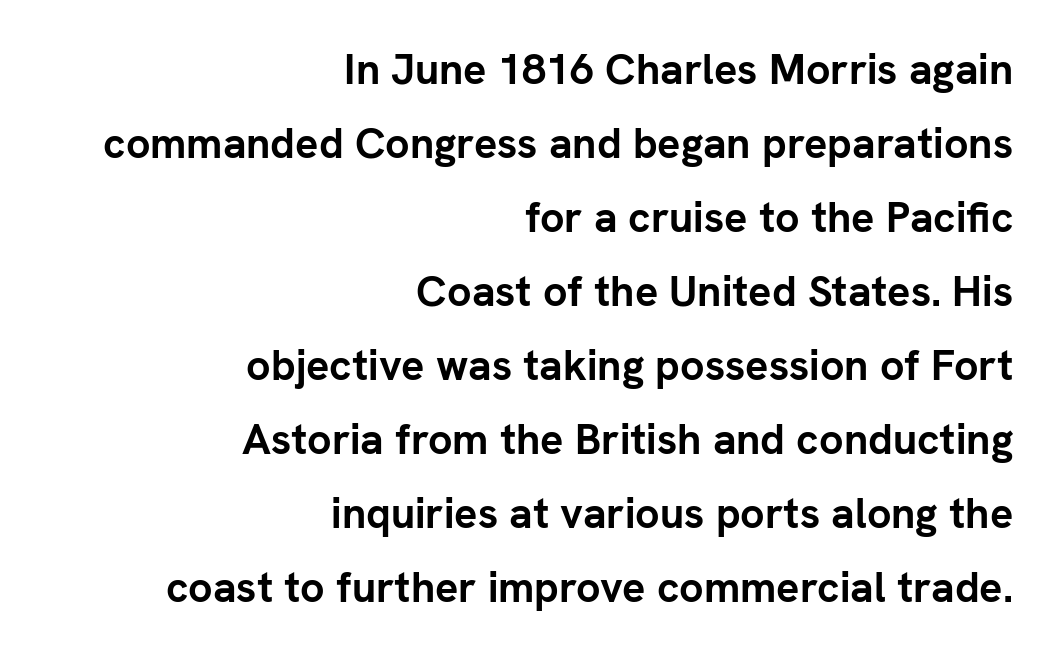
The image shows 43 px semibold sans-serif type, upright; set right-aligned, line spacing 1.72x, normal letter spacing, not underlined; low stroke contrast and a medium x-height.
